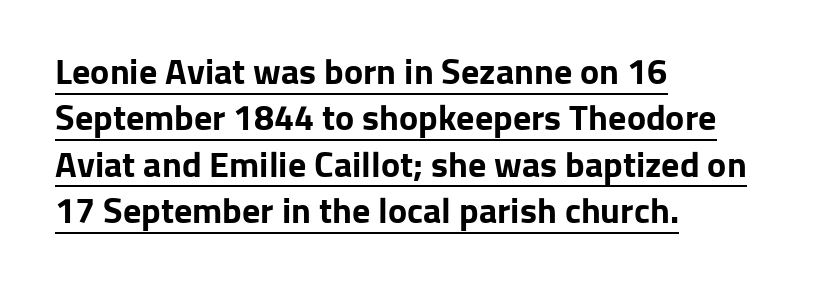
Q: Is the text bold? A: Yes.
Q: Is the text italic (slanted)? A: No, it is upright.
Q: Is the typeface a serif or a sans-serif typeface? A: Sans-serif.
Q: Is the text underlined? A: Yes.
Q: How is the paragraph aligned? A: Left-aligned.
Q: Is the spacing between letters normal or unusually wide? A: Normal.
Q: Is the spacing between lines tight, normal or loose? A: Normal.
Q: Width (condensed, normal, or wide)? A: Normal.
Q: Stroke contrast? A: Low.
Q: x-height? A: Medium.
Q: Monospaced? A: No.
